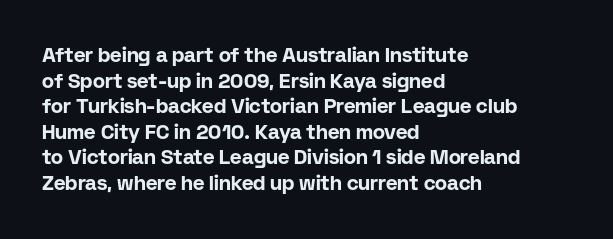
{"italic": "no", "bold": "yes", "underline": "no", "align": "left", "line_spacing": "normal", "line_spacing_ratio": 1.28, "letter_spacing": "normal", "letter_spacing_em": 0.0, "glyph_px": 20}
